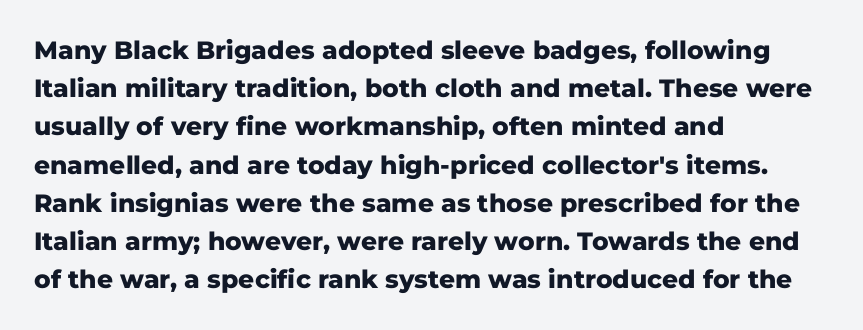
The image shows 25 px bold type, upright; set left-aligned, normal line spacing (1.53x), normal letter spacing, not underlined.
